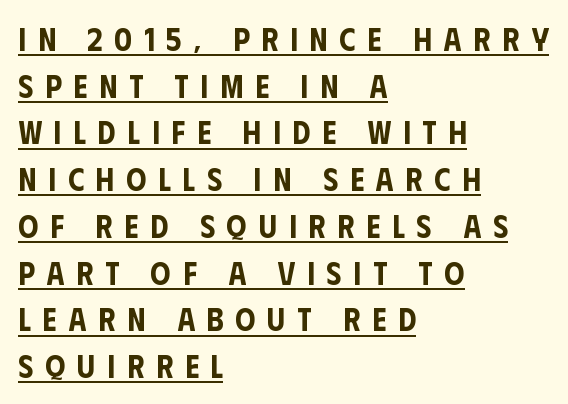
{"serif": "no", "italic": "no", "width": "condensed", "stroke_contrast": "low", "x_height": "large", "monospaced": "no", "underline": "yes", "align": "left", "line_spacing": "normal", "line_spacing_ratio": 1.46, "letter_spacing": "wide", "letter_spacing_em": 0.37, "glyph_px": 32}
